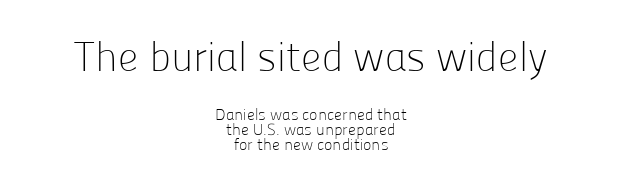
Honestly, there is no underline to notice here at all. The letters look calm and open, with moderate or lighter stems. Cramped leading. Is the letter spacing exaggerated? No — it looks like the ordinary default. Large over small — that's the arrangement of the two blocks here. These lines stack symmetrically, like a column narrowing and widening about its center.
